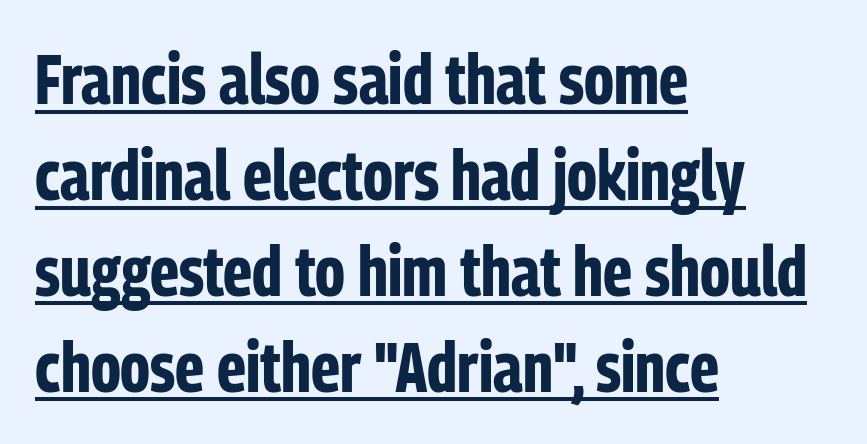
{"serif": "no", "italic": "no", "bold": "yes", "weight": "bold", "width": "condensed", "stroke_contrast": "low", "x_height": "medium", "monospaced": "no", "underline": "yes", "align": "left", "line_spacing": "normal", "line_spacing_ratio": 1.35, "letter_spacing": "normal", "letter_spacing_em": 0.0, "glyph_px": 71}
